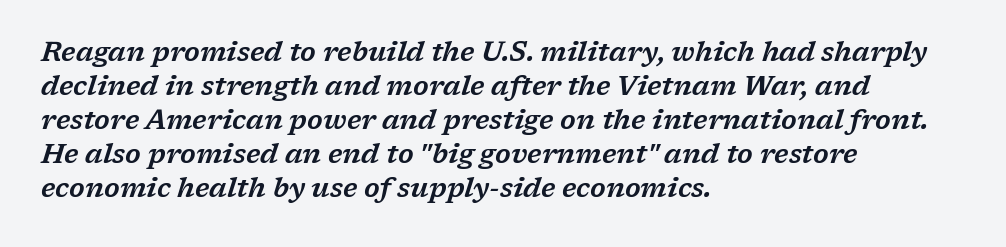
Q: Is the text italic (slanted)? A: Yes, it leans right by about 17 degrees.
Q: Is the text underlined? A: No.
Q: How is the paragraph aligned? A: Left-aligned.
Q: Is the spacing between letters normal or unusually wide? A: Normal.
Q: Is the spacing between lines tight, normal or loose? A: Normal.
